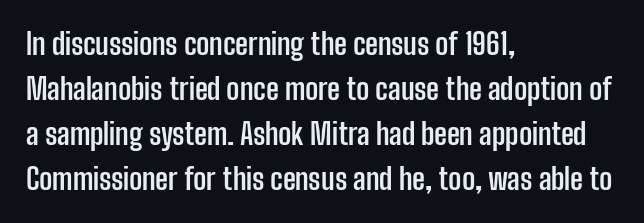
Q: Is the text bold? A: Yes.
Q: Is the text italic (slanted)? A: No, it is upright.
Q: Is the typeface a serif or a sans-serif typeface? A: Sans-serif.
Q: Is the text underlined? A: No.
Q: How is the paragraph aligned? A: Left-aligned.
Q: Is the spacing between letters normal or unusually wide? A: Normal.
Q: Is the spacing between lines tight, normal or loose? A: Normal.
Q: Width (condensed, normal, or wide)? A: Condensed.
Q: Stroke contrast? A: Low.
Q: x-height? A: Medium.
Q: Monospaced? A: No.
